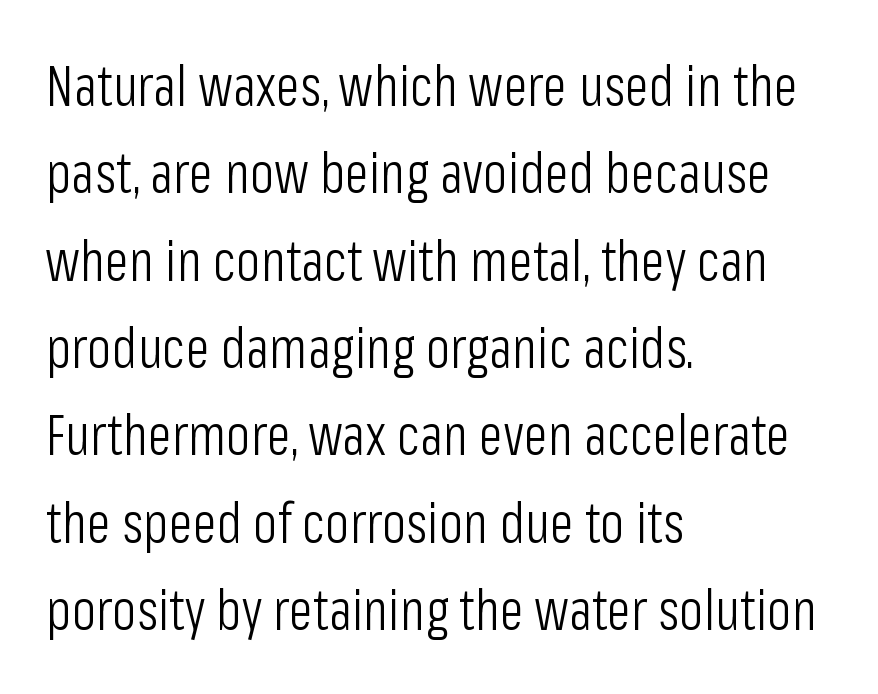
The image shows 56 px light, condensed sans-serif type, upright; set left-aligned, normal line spacing (1.56x), normal letter spacing, not underlined; low stroke contrast and a medium x-height.
